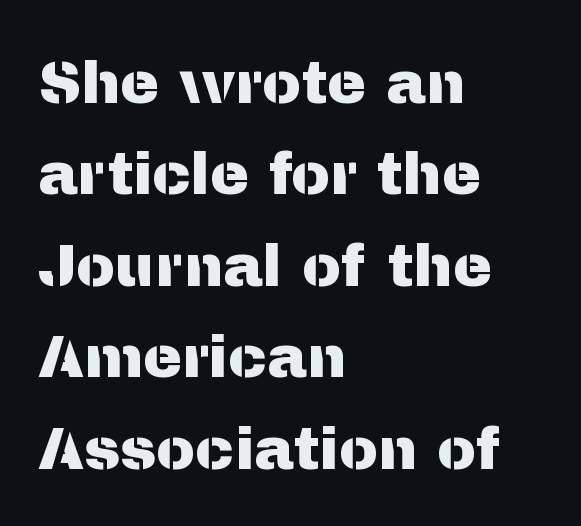
The image shows 59 px sans-serif type, upright; set left-aligned, normal line spacing (1.55x), normal letter spacing, not underlined; medium stroke contrast and a medium x-height.
